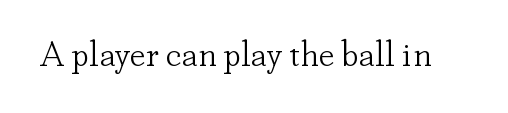
The image shows 35 px light serif type, upright; set normal letter spacing, not underlined; low stroke contrast and a small x-height.
